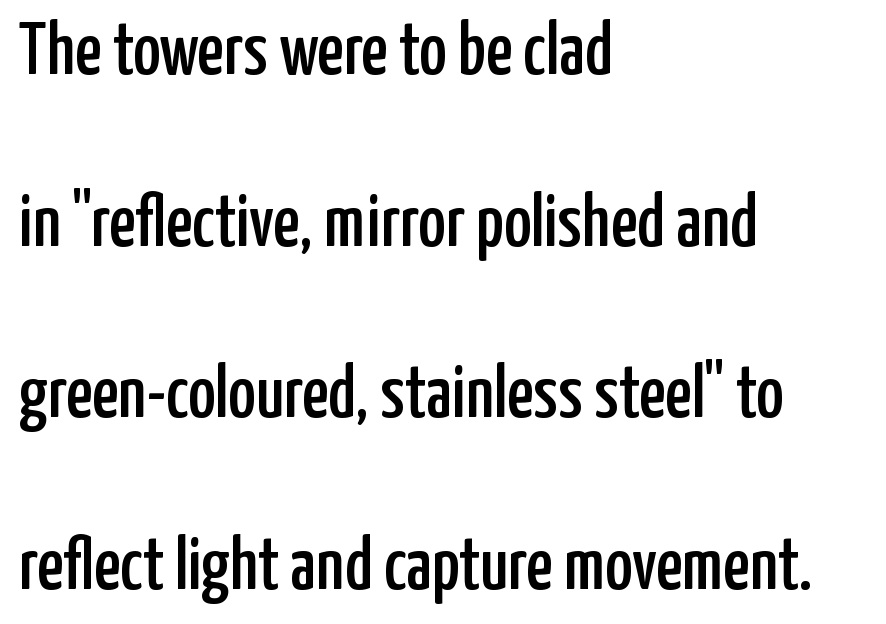
The image shows 74 px condensed sans-serif type, upright; set left-aligned, loose line spacing (2.32x), normal letter spacing, not underlined; low stroke contrast and a medium x-height.
